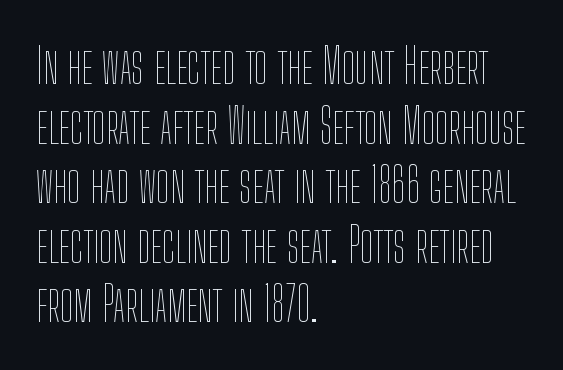
This rendering features lettering with no underline. Typeset ragged right — the left edge is the straight one. Is the type heavy? It reads as light-to-regular instead. Posture: straight, roman, zero tilt.
